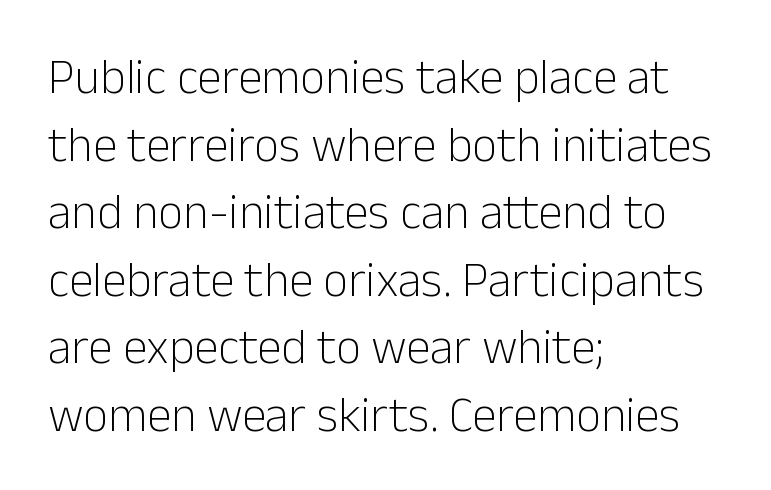
Q: Is the text bold? A: No.
Q: Is the text italic (slanted)? A: No, it is upright.
Q: Is the typeface a serif or a sans-serif typeface? A: Sans-serif.
Q: Is the text underlined? A: No.
Q: How is the paragraph aligned? A: Left-aligned.
Q: Is the spacing between letters normal or unusually wide? A: Normal.
Q: Is the spacing between lines tight, normal or loose? A: Normal.
Q: Width (condensed, normal, or wide)? A: Normal.
Q: Stroke contrast? A: Low.
Q: x-height? A: Medium.
Q: Monospaced? A: No.
